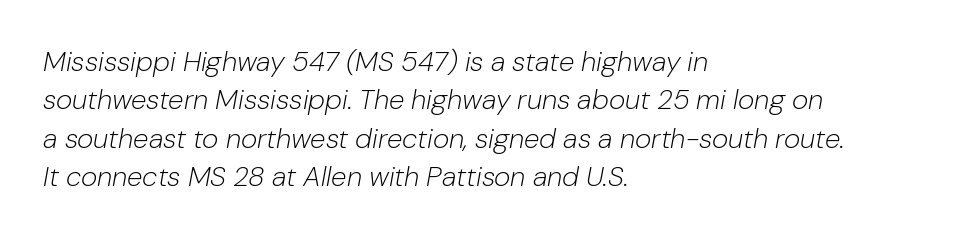
An italicized treatment has been applied to the whole sample. Spacing between characters is what you'd get straight out of the box. A student would call this left alignment; a typographer would say flush left, rag right. Vertical stems look standard width or narrower in stroke. Here the designer chose a conventional face with non-uniform glyph widths.
